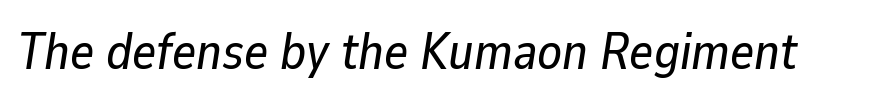
The letters advance in unequal steps, a hallmark of proportional type. It's the slanting kind of type. Nobody touched the tracking dial on this one. Rule under the text: the space is simply empty.
